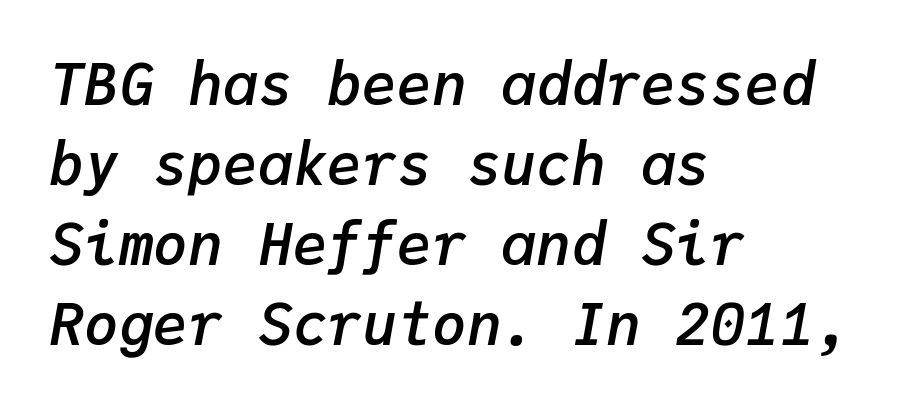
This sample is left-justified, so line endings fall wherever the words run out. Type without underlining. A somewhat darkened texture: the type is semibold rather than bold. Normally led — the rows are evenly, conventionally spaced. Note the uniform advance width — an 'i' takes as much space as an 'm'. Nobody touched the tracking dial on this one.
